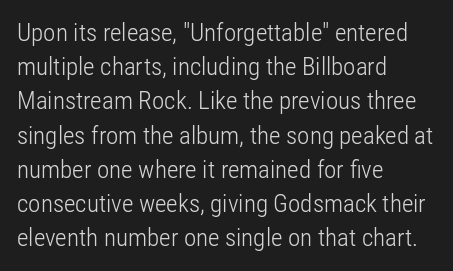
Q: Is the text bold? A: No.
Q: Is the text italic (slanted)? A: No, it is upright.
Q: Is the text underlined? A: No.
Q: How is the paragraph aligned? A: Left-aligned.
Q: Is the spacing between letters normal or unusually wide? A: Normal.
Q: Is the spacing between lines tight, normal or loose? A: Normal.
